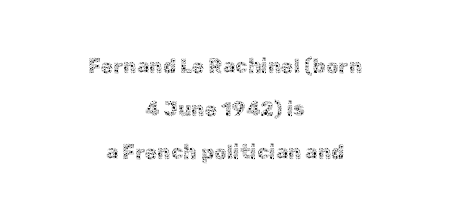
Q: Is the text bold? A: No.
Q: Is the text italic (slanted)? A: No, it is upright.
Q: Is the text underlined? A: No.
Q: How is the paragraph aligned? A: Centered.
Q: Is the spacing between letters normal or unusually wide? A: Normal.
Q: Is the spacing between lines tight, normal or loose? A: Loose.
